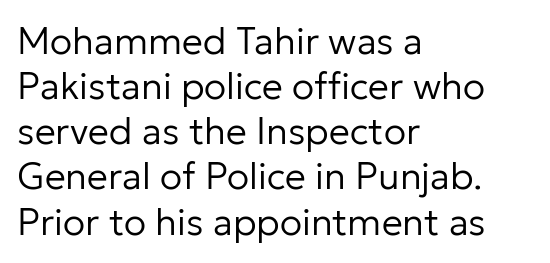
{"serif": "no", "italic": "no", "bold": "no", "weight": "regular", "width": "normal", "stroke_contrast": "low", "x_height": "medium", "monospaced": "no", "underline": "no", "align": "left", "line_spacing_ratio": 1.22, "letter_spacing": "normal", "letter_spacing_em": 0.0, "glyph_px": 37}
